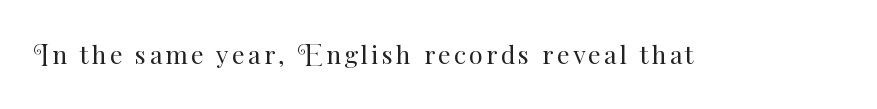
The image shows 25 px text type, upright; set not underlined.
